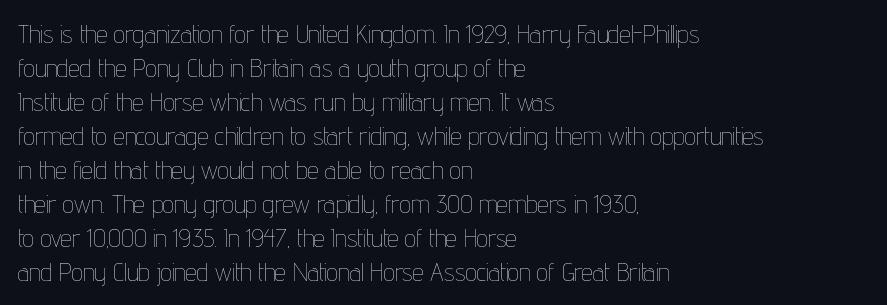
{"italic": "no", "bold": "no", "underline": "no", "align": "left", "line_spacing": "normal", "line_spacing_ratio": 1.36, "letter_spacing": "normal", "letter_spacing_em": 0.0, "glyph_px": 25}
